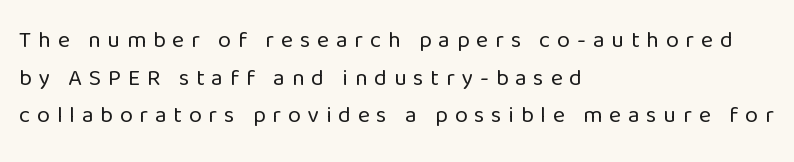
{"italic": "no", "bold": "no", "underline": "no", "align": "left", "line_spacing": "normal", "line_spacing_ratio": 1.64, "letter_spacing": "wide", "letter_spacing_em": 0.3, "glyph_px": 23}
